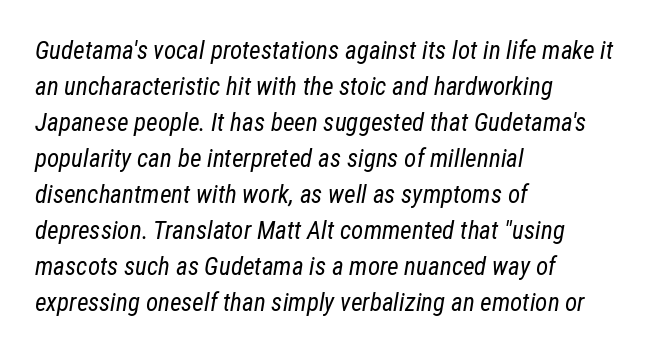
The block of text has a typical density, with ordinary space between rows. The passage shown is not bold in any degree. Notice how the passage keeps a crisp vertical edge on the left only. The passage shown leans; its letterforms are oblique. Lines of text with bare space underneath.
